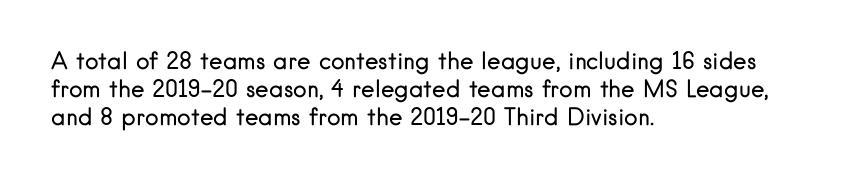
{"italic": "no", "bold": "no", "underline": "no", "align": "left", "line_spacing_ratio": 1.21, "letter_spacing": "normal", "letter_spacing_em": 0.0, "glyph_px": 23}
